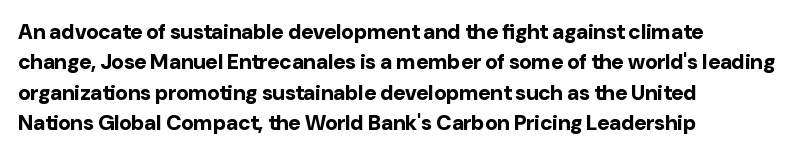
Q: Is the text bold? A: Yes.
Q: Is the text italic (slanted)? A: No, it is upright.
Q: Is the text underlined? A: No.
Q: How is the paragraph aligned? A: Left-aligned.
Q: Is the spacing between letters normal or unusually wide? A: Normal.
Q: Is the spacing between lines tight, normal or loose? A: Normal.
